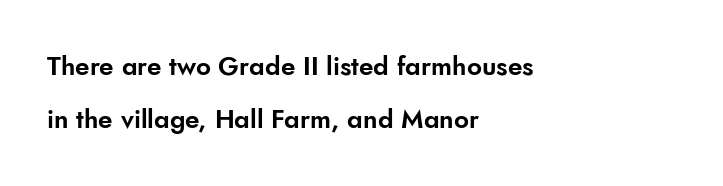
The image shows 26 px text type, upright; set left-aligned, loose line spacing (2.05x), normal letter spacing, not underlined.
